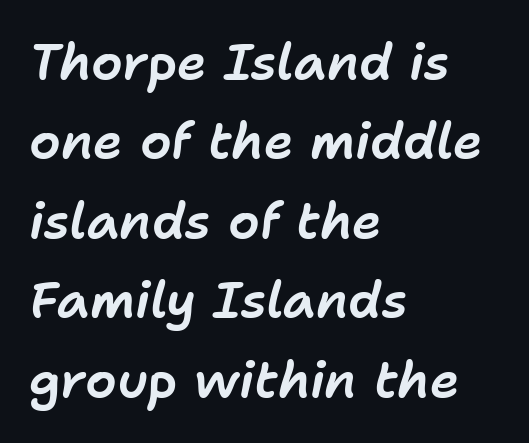
{"italic": "yes", "lean": "right", "slant_degrees": 11, "width": "normal", "stroke_contrast": "low", "x_height": "medium", "monospaced": "no", "underline": "no", "align": "left", "line_spacing": "normal", "line_spacing_ratio": 1.59, "letter_spacing": "normal", "letter_spacing_em": 0.0, "glyph_px": 50}
